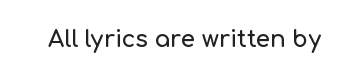
Each word holds together tightly as a unit, with standard inter-letter gaps. Posture: upright roman. The specimen omits any rule beneath the text block's lines.
